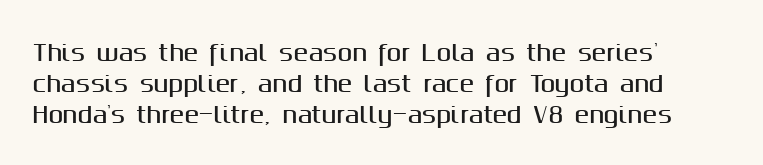
The image shows 22 px text type, upright; set left-aligned, normal line spacing (1.41x), normal letter spacing, not underlined.
